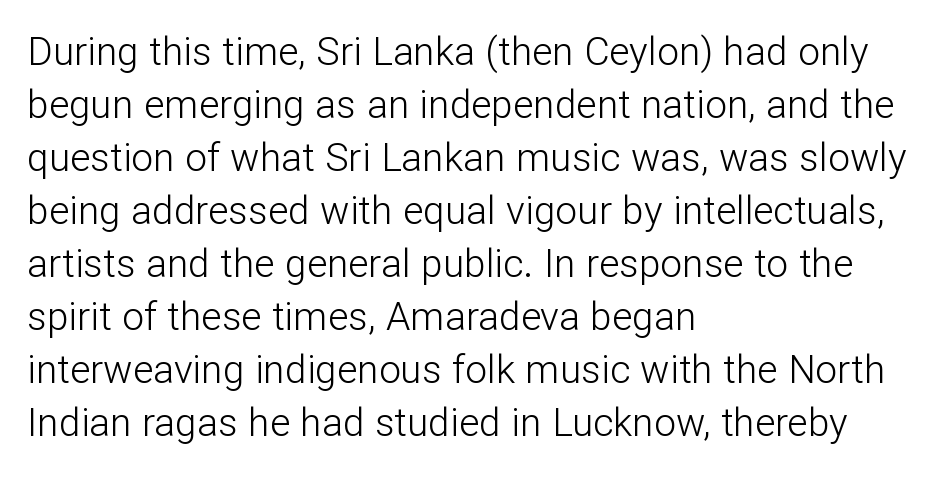
The image shows 39 px light sans-serif type, upright; set left-aligned, normal line spacing (1.36x), normal letter spacing, not underlined; low stroke contrast and a medium x-height.
